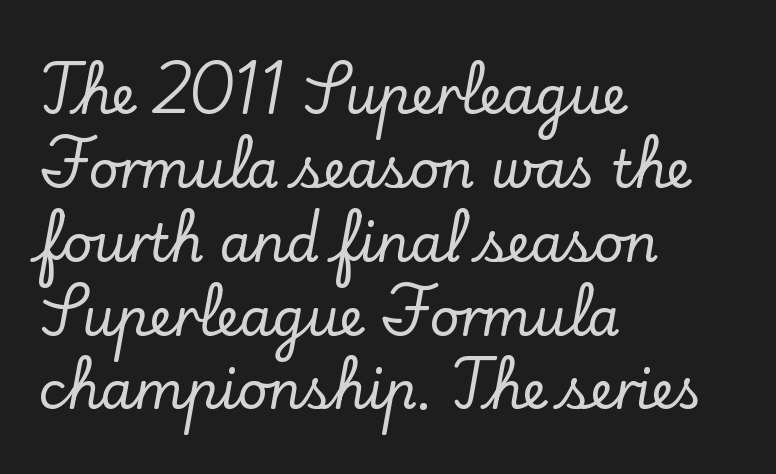
The image shows 52 px serif type; set left-aligned, normal line spacing (1.42x), normal letter spacing, not underlined; low stroke contrast and a small x-height.
